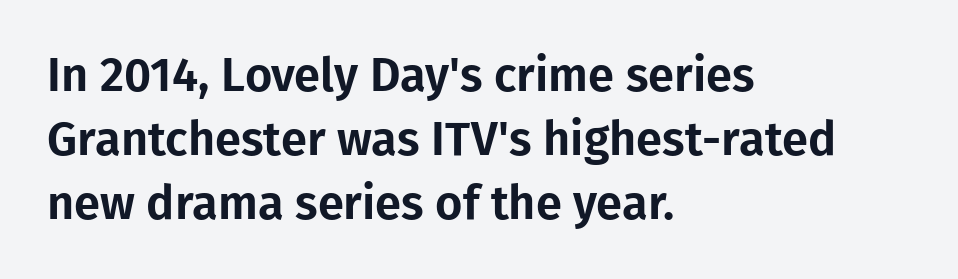
Layout note: lines flush left. The horizontal fit of the characters is conventional and even. A typesetter would call this proportional, since set widths differ per character. No word sits above an underline. Grotesque or geometric, the face here clearly has no serifs. Whoever set this chose a conventional vertical rhythm.
